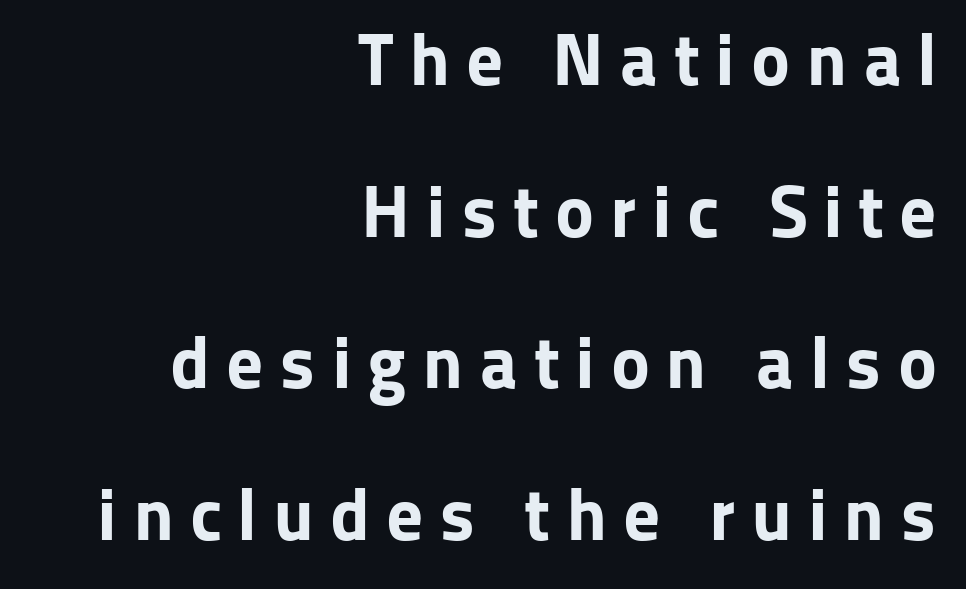
Think of a printed novel: that variable character pitch is what you see here. Which margin do the lines hug? The right one — the left edge is uneven. Unlike a traditional serif, this face leaves its strokes unadorned. Honestly, the rows look like they've been pulled way apart.
